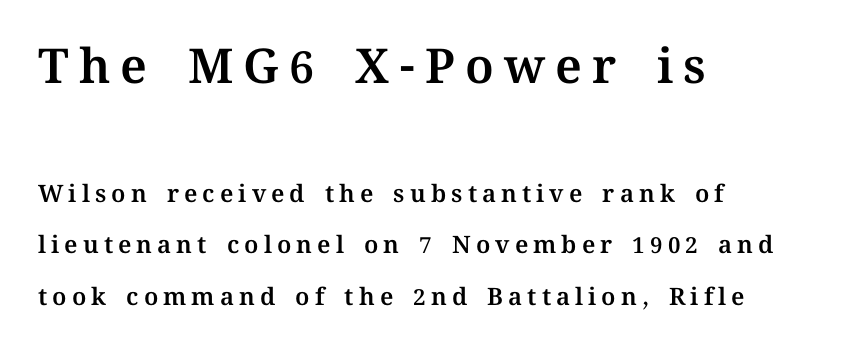
Q: Is the text italic (slanted)? A: No, it is upright.
Q: Is the text underlined? A: No.
Q: How is the paragraph aligned? A: Left-aligned.
Q: Is the spacing between letters normal or unusually wide? A: Unusually wide.
Q: Is the spacing between lines tight, normal or loose? A: Loose.
Q: Which block of text is set in a larger size, the first (top) or the second (bottom)? A: The first (top) one.
Q: Width (condensed, normal, or wide)? A: Normal.
Q: Stroke contrast? A: Medium.
Q: x-height? A: Medium.
Q: Monospaced? A: No.
